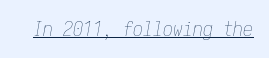
The image shows 20 px text type, italic (leaning right); set normal letter spacing, underlined.
